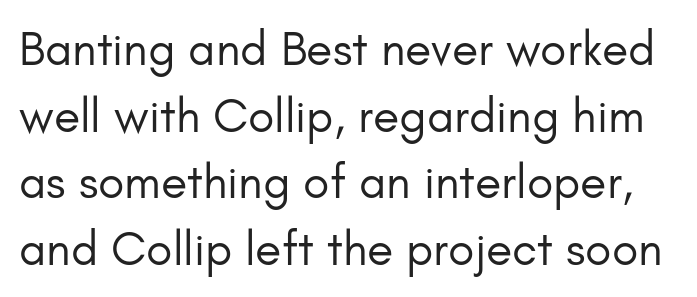
The image shows 48 px regular-weight sans-serif type, upright; set normal line spacing (1.39x), normal letter spacing, not underlined; low stroke contrast and a small x-height.
